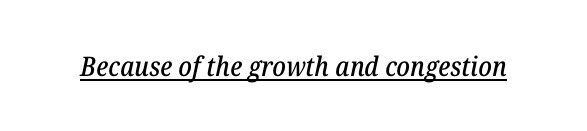
{"italic": "yes", "lean": "right", "slant_degrees": 12, "underline": "yes", "letter_spacing": "normal", "letter_spacing_em": 0.0, "glyph_px": 27}
